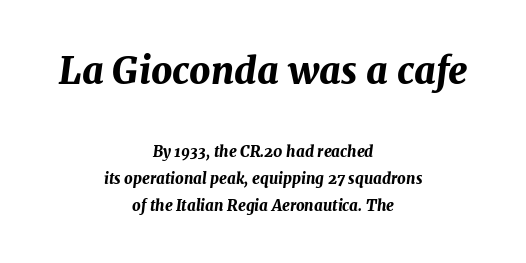
As a designer I'd log this as weight 700, bold. Two sizes are in play, and the larger belongs to the first block. Note the varied advance widths — an 'i' is clearly narrower than an 'm'. Underline: absent.
